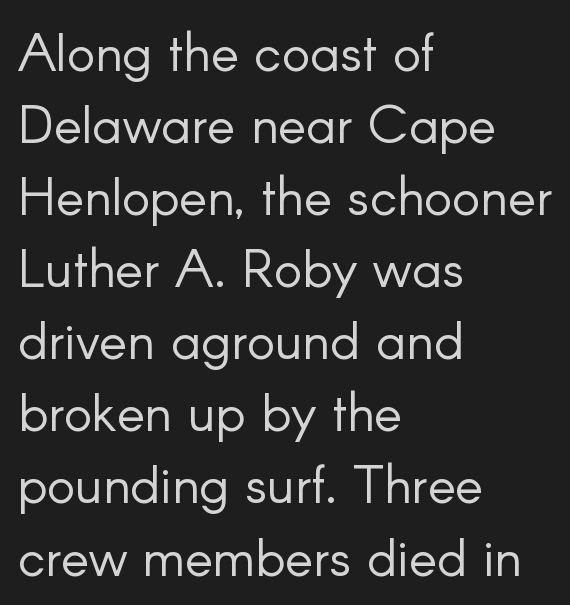
Q: Is the text bold? A: No.
Q: Is the text italic (slanted)? A: No, it is upright.
Q: Is the typeface a serif or a sans-serif typeface? A: Sans-serif.
Q: Is the text underlined? A: No.
Q: How is the paragraph aligned? A: Left-aligned.
Q: Is the spacing between letters normal or unusually wide? A: Normal.
Q: Is the spacing between lines tight, normal or loose? A: Normal.
Q: Width (condensed, normal, or wide)? A: Normal.
Q: Stroke contrast? A: Low.
Q: x-height? A: Small.
Q: Monospaced? A: No.
